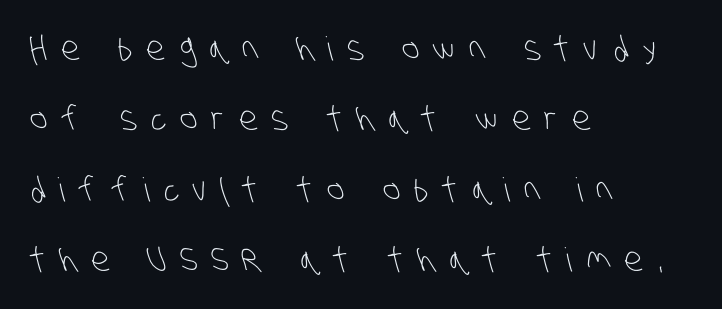
Q: Is the text bold? A: No.
Q: Is the typeface a serif or a sans-serif typeface? A: Sans-serif.
Q: Is the text underlined? A: No.
Q: How is the paragraph aligned? A: Left-aligned.
Q: Is the spacing between letters normal or unusually wide? A: Unusually wide.
Q: Is the spacing between lines tight, normal or loose? A: Loose.
Q: Width (condensed, normal, or wide)? A: Condensed.
Q: Stroke contrast? A: Low.
Q: x-height? A: Large.
Q: Monospaced? A: No.
